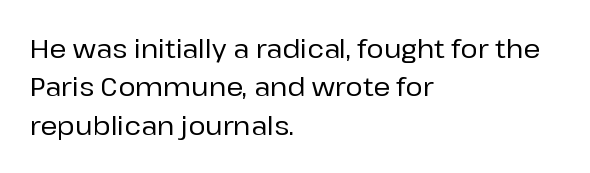
Q: Is the text italic (slanted)? A: No, it is upright.
Q: Is the text underlined? A: No.
Q: How is the paragraph aligned? A: Left-aligned.
Q: Is the spacing between letters normal or unusually wide? A: Normal.
Q: Is the spacing between lines tight, normal or loose? A: Normal.
